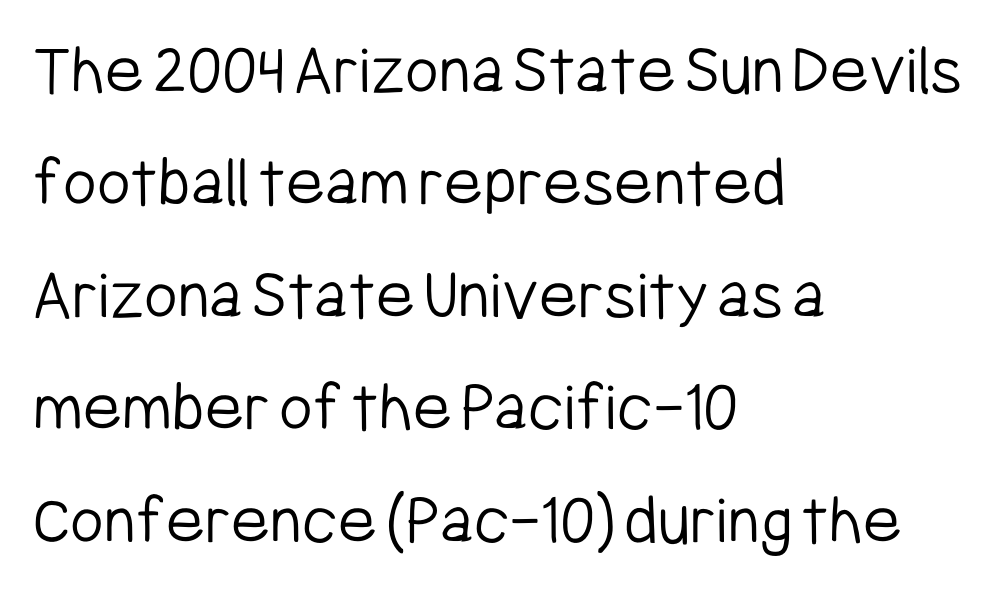
Q: Is the text bold? A: No.
Q: Is the text italic (slanted)? A: No, it is upright.
Q: Is the typeface a serif or a sans-serif typeface? A: Sans-serif.
Q: Is the text underlined? A: No.
Q: How is the paragraph aligned? A: Left-aligned.
Q: Is the spacing between letters normal or unusually wide? A: Normal.
Q: Is the spacing between lines tight, normal or loose? A: Normal.
Q: Width (condensed, normal, or wide)? A: Condensed.
Q: Stroke contrast? A: Low.
Q: x-height? A: Medium.
Q: Monospaced? A: No.
